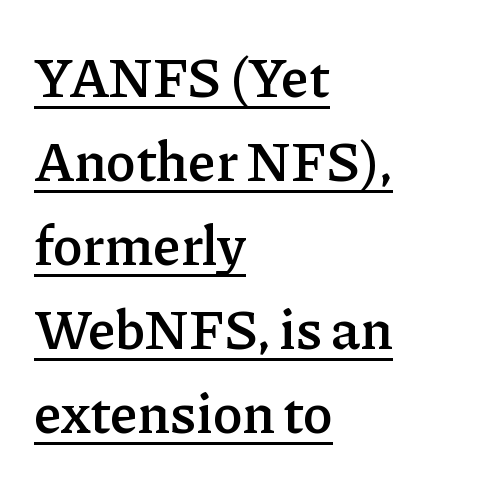
I'd describe the lettering as semibold — firm but not a full bold. Regular leading. Old-style or modern, the face here clearly has serifs. Line starts are locked; line ends wander. In terms of posture, this sample is upright.
